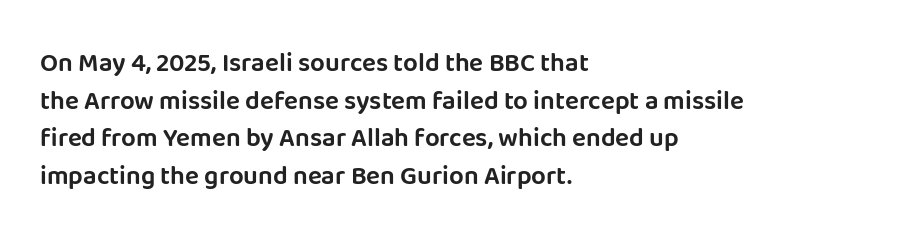
{"italic": "no", "underline": "no", "align": "left", "line_spacing": "normal", "line_spacing_ratio": 1.45, "letter_spacing": "normal", "letter_spacing_em": 0.0, "glyph_px": 26}
